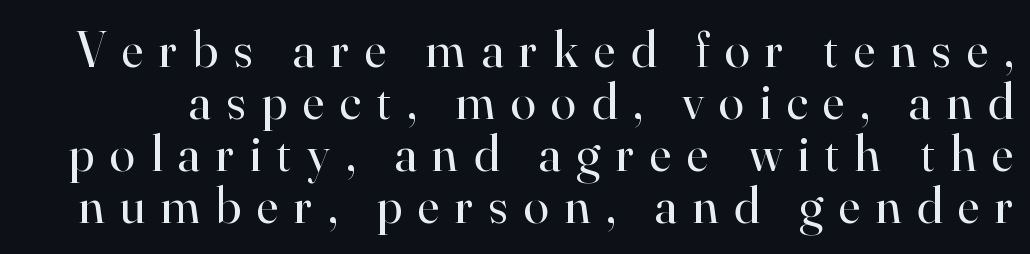
Q: Is the text bold? A: No.
Q: Is the text italic (slanted)? A: No, it is upright.
Q: Is the typeface a serif or a sans-serif typeface? A: Serif.
Q: Is the text underlined? A: No.
Q: Is the spacing between letters normal or unusually wide? A: Unusually wide.
Q: Is the spacing between lines tight, normal or loose? A: Tight.
Q: Width (condensed, normal, or wide)? A: Normal.
Q: Stroke contrast? A: High.
Q: x-height? A: Small.
Q: Monospaced? A: No.
